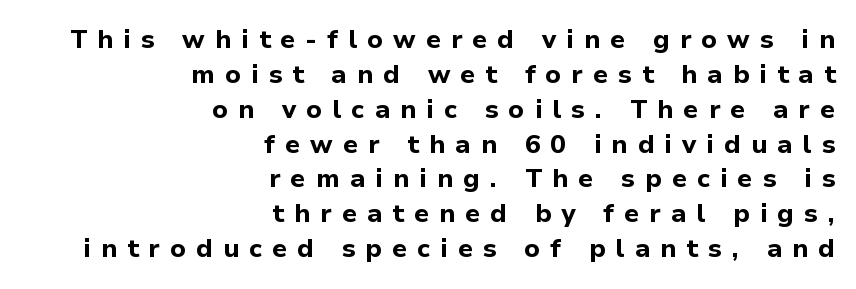
The image shows 26 px bold type, upright; set right-aligned, normal line spacing (1.34x), unusually wide letter spacing (+0.39 em), not underlined.
